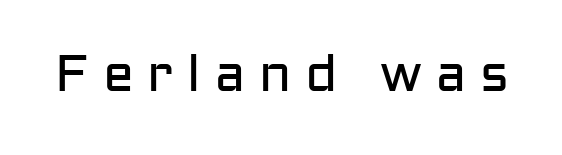
The characters display no serif detailing; their extremities are plain. Someone cranked the tracking dial way up on this one. These lines are rendered in a variable-pitch font. No italicization has been applied; the sample stays upright.
